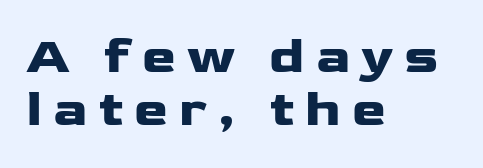
The image shows 51 px heavy, wide sans-serif type, upright; set left-aligned, tight line spacing (1.04x), unusually wide letter spacing (+0.22 em), not underlined; low stroke contrast and a medium x-height.
